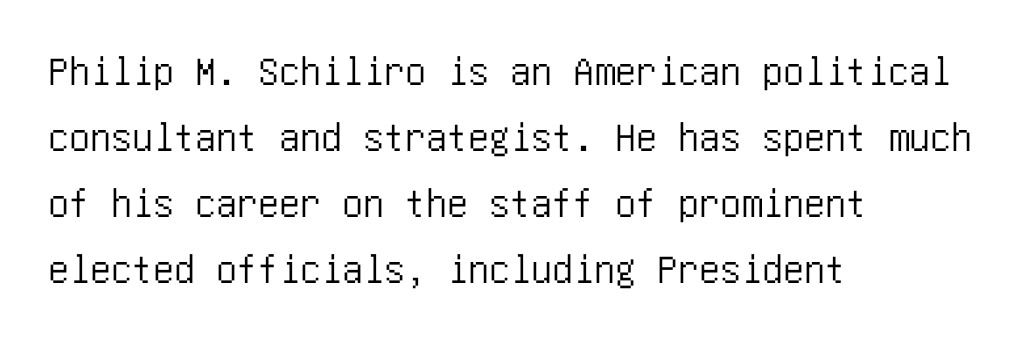
In terms of letterform style, serifs are entirely absent. Italic: no, the glyphs are upright roman. Line spacing here is normal. Short note: letters normally spaced.
